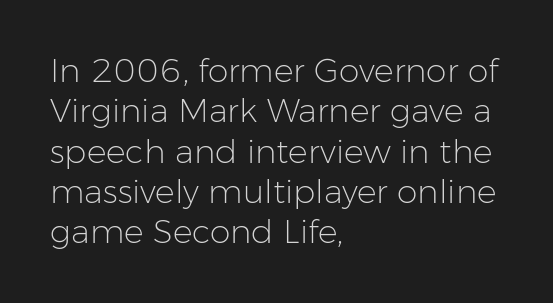
Q: Is the text bold? A: No.
Q: Is the text italic (slanted)? A: No, it is upright.
Q: Is the typeface a serif or a sans-serif typeface? A: Sans-serif.
Q: Is the text underlined? A: No.
Q: How is the paragraph aligned? A: Left-aligned.
Q: Is the spacing between letters normal or unusually wide? A: Normal.
Q: Width (condensed, normal, or wide)? A: Normal.
Q: Stroke contrast? A: Low.
Q: x-height? A: Medium.
Q: Monospaced? A: No.
